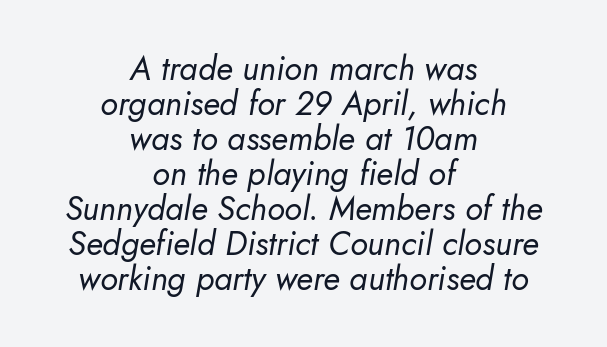
These lines are centered, leaving both edges ragged. Letters have the restrained weight of plain body copy at most. Words appear dense and cohesive because spacing is normal. Would a proofreader flag this as italicized? Yes. Has an underline been added? It has not. The passage shown is typed in a proportional face where columns would drift.
